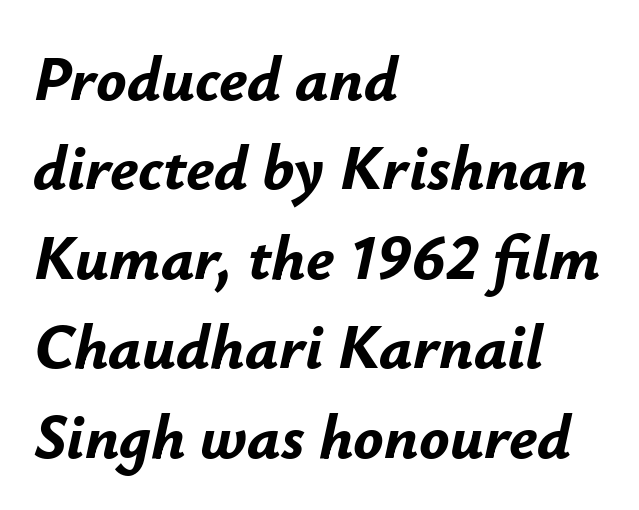
In terms of letterspacing, this is plain default setting. Every row of glyphs begins at an identical x-position on the left. Varying glyph widths throughout — classic text-font behaviour. The string is rendered with underlining switched off. Quick note: interline space is typical.
